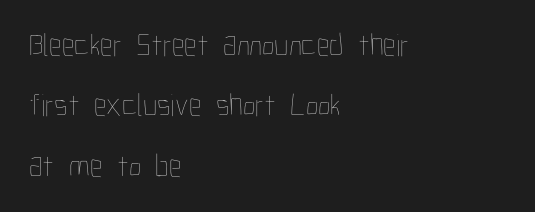
{"italic": "no", "bold": "no", "weight": "thin", "width": "condensed", "stroke_contrast": "low", "x_height": "medium", "monospaced": "no", "underline": "no", "align": "left", "line_spacing_ratio": 1.89, "letter_spacing": "normal", "letter_spacing_em": 0.0, "glyph_px": 32}
